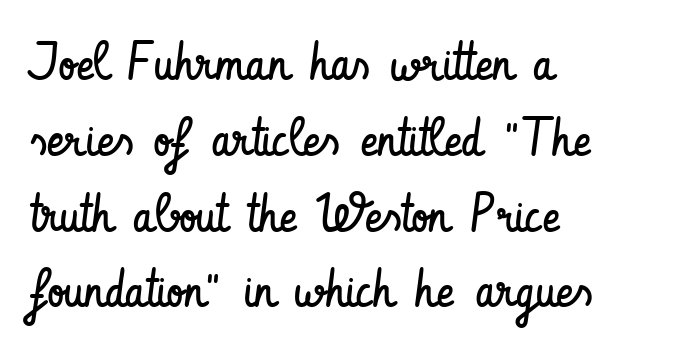
Weight: not bold — regular or lighter. Tracking value appears to be zero — textbook default spacing. Caption: multi-line text, flush left, ragged right. Type without underlining. A typesetter would label this face a sans.
